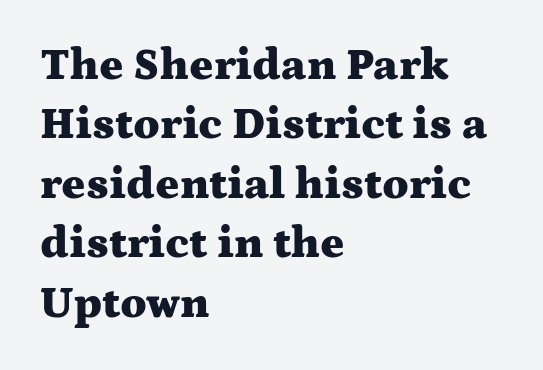
Little horizontal feet cap the strokes, marking this as serif type. Each word holds together tightly as a unit, with standard inter-letter gaps. Caption: bold face, heavy strokes. The passage shown is not underscored anywhere. A typesetter would call this leading conventional body-copy spacing.
